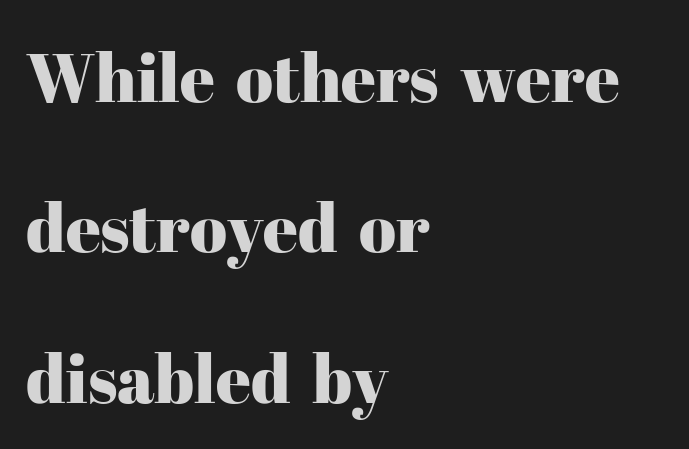
The image shows 68 px serif type, upright; set left-aligned, loose line spacing (2.21x), normal letter spacing, not underlined; high stroke contrast and a medium x-height.
